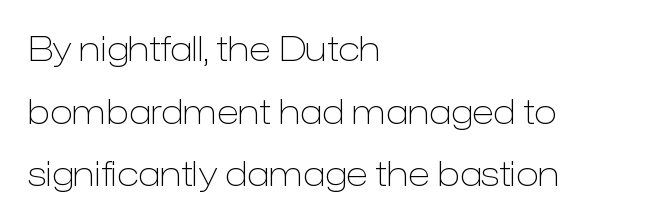
{"serif": "no", "italic": "no", "bold": "no", "weight": "light", "width": "normal", "stroke_contrast": "low", "x_height": "medium", "monospaced": "no", "underline": "no", "align": "left", "line_spacing_ratio": 1.84, "letter_spacing": "normal", "letter_spacing_em": 0.0, "glyph_px": 34}
